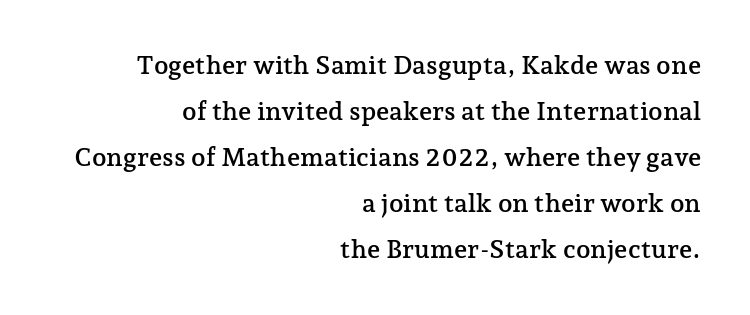
The image shows 26 px text type, upright; set right-aligned, line spacing 1.77x, normal letter spacing, not underlined.
